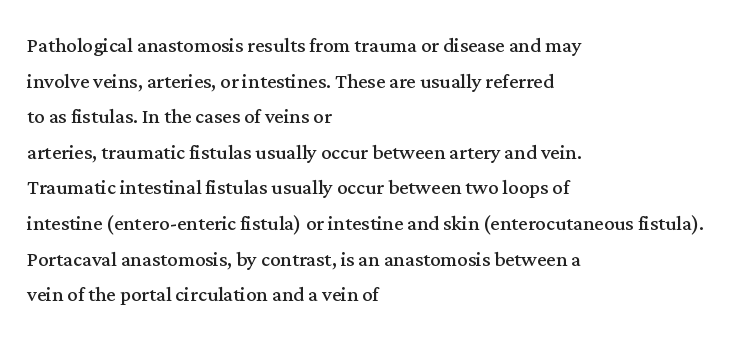
Q: Is the text bold? A: No.
Q: Is the text italic (slanted)? A: No, it is upright.
Q: Is the text underlined? A: No.
Q: How is the paragraph aligned? A: Left-aligned.
Q: Is the spacing between letters normal or unusually wide? A: Normal.
Q: Is the spacing between lines tight, normal or loose? A: Normal.
